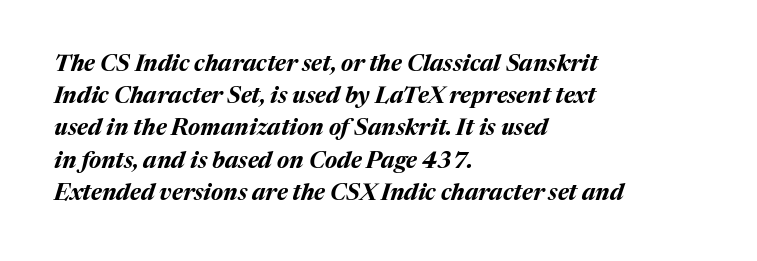
{"italic": "yes", "lean": "right", "slant_degrees": 17, "bold": "yes", "underline": "no", "align": "left", "line_spacing": "normal", "line_spacing_ratio": 1.4, "letter_spacing": "normal", "letter_spacing_em": 0.0, "glyph_px": 23}
